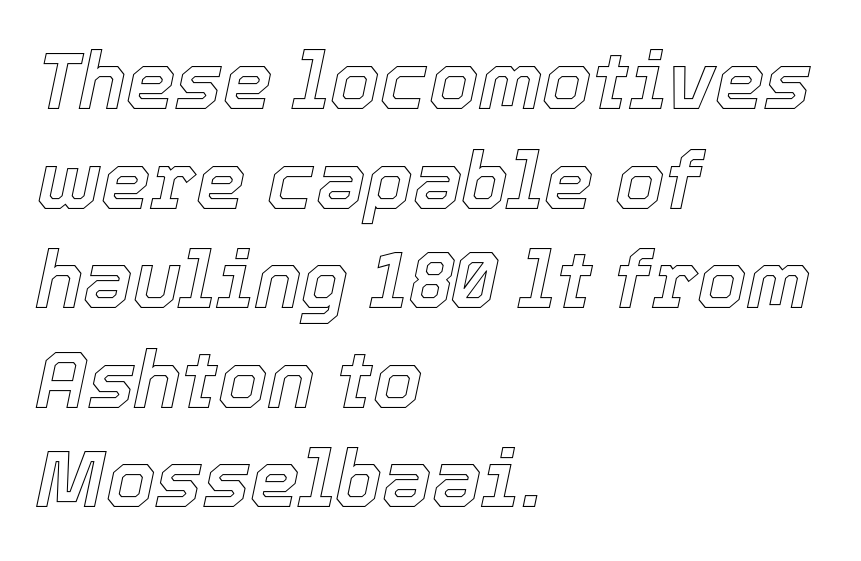
Is the type slanted? Yes — the strokes lean at a clear angle. Notice how the passage keeps a crisp vertical edge on the left only. Underlining? Definitely not there. Evenly set lines give the paragraph a standard silhouette. You could not count columns in this text — the font is proportionally spaced. Inter-character spacing is left at the font's built-in metrics.
